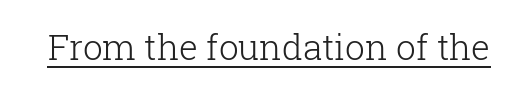
{"serif": "yes", "italic": "no", "bold": "no", "weight": "light", "width": "normal", "stroke_contrast": "low", "x_height": "medium", "monospaced": "no", "underline": "yes", "letter_spacing": "normal", "letter_spacing_em": 0.0, "glyph_px": 35}
